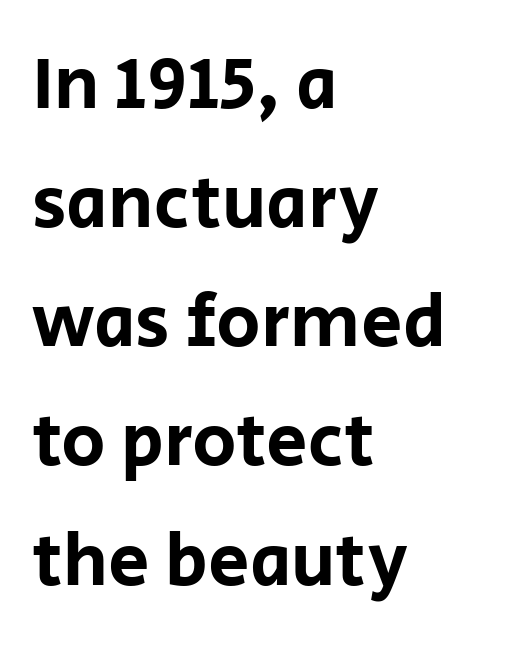
The string is rendered with underlining switched off. The designer went with a sans here, leaving each stem footless. Observe the ordinary spacing: letters are neighbours, not strangers. Whoever set this chose a conventional vertical rhythm. Nope, not italic — everything's standing straight. You could not count columns in this text — the font is proportionally spaced.
